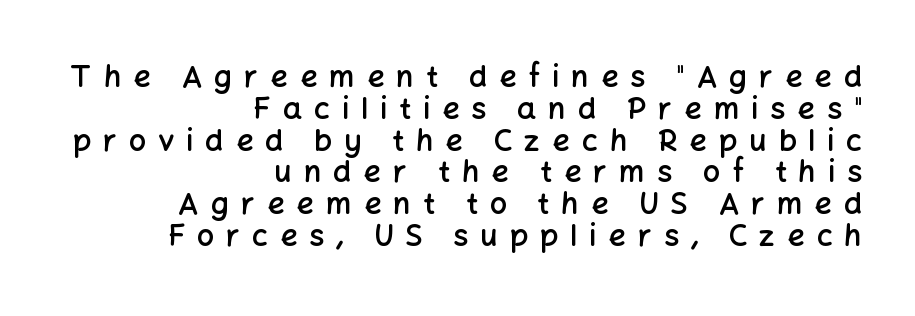
The gap between lines stays unmarked. The glyphs have the mass of a demibold cut, below bold. The face used here is proportionally spaced, like ordinary book or web type. When letters stand straight like this, we call the style roman or upright. Leading: reduced. Visually the block forms a straight wall on the right and a jagged coastline on the left.
